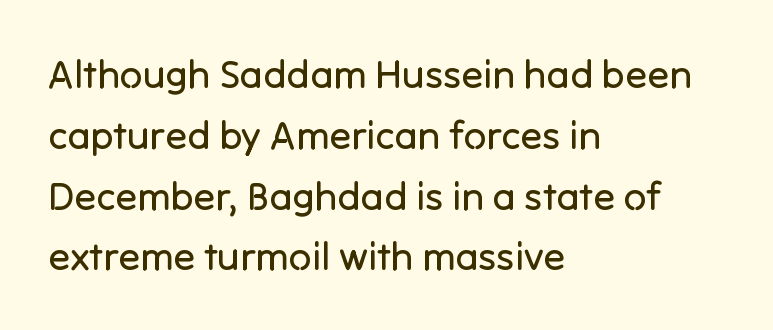
Any mark beneath the type? The region is blank. Weight: regular or lighter. Honestly, the letter spacing is just normal — you wouldn't notice it. The setting favours the left margin, as ordinary paragraphs usually do.
